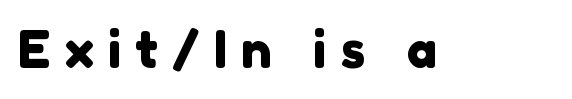
{"serif": "no", "width": "normal", "stroke_contrast": "low", "x_height": "medium", "monospaced": "no", "underline": "no", "letter_spacing": "wide", "letter_spacing_em": 0.28, "glyph_px": 51}
